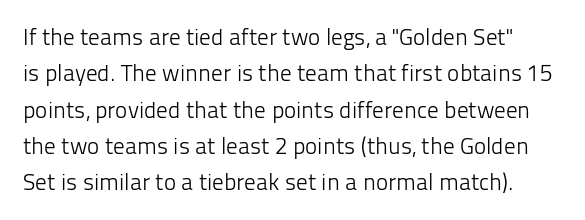
{"italic": "no", "bold": "no", "underline": "no", "line_spacing": "normal", "line_spacing_ratio": 1.58, "letter_spacing": "normal", "letter_spacing_em": 0.0, "glyph_px": 23}
